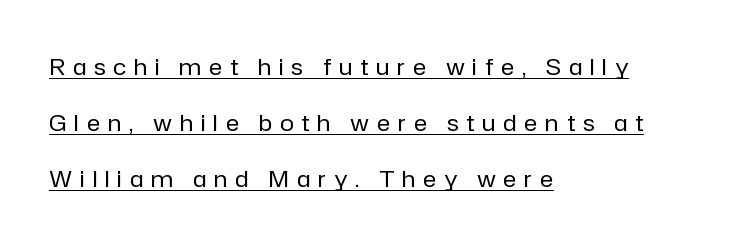
The image shows 23 px text type, upright; set left-aligned, loose line spacing (2.43x), unusually wide letter spacing (+0.34 em), underlined.
